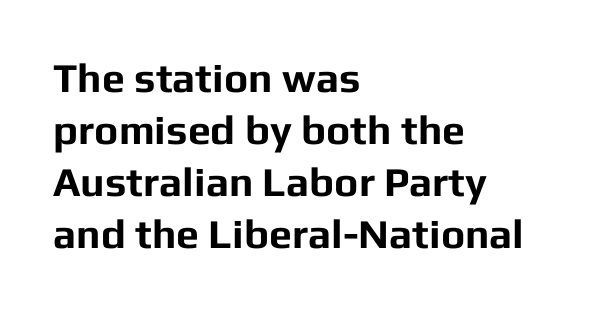
Q: Is the text bold? A: Yes.
Q: Is the text italic (slanted)? A: No, it is upright.
Q: Is the typeface a serif or a sans-serif typeface? A: Sans-serif.
Q: Is the text underlined? A: No.
Q: How is the paragraph aligned? A: Left-aligned.
Q: Is the spacing between letters normal or unusually wide? A: Normal.
Q: Is the spacing between lines tight, normal or loose? A: Normal.
Q: Width (condensed, normal, or wide)? A: Normal.
Q: Stroke contrast? A: Low.
Q: x-height? A: Medium.
Q: Monospaced? A: No.
